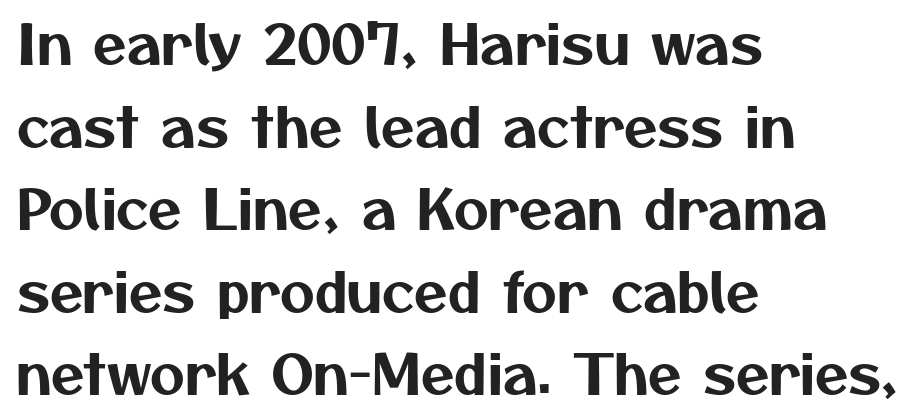
The image shows 54 px sans-serif type; set left-aligned, normal line spacing (1.53x), normal letter spacing, not underlined; medium stroke contrast and a medium x-height.
